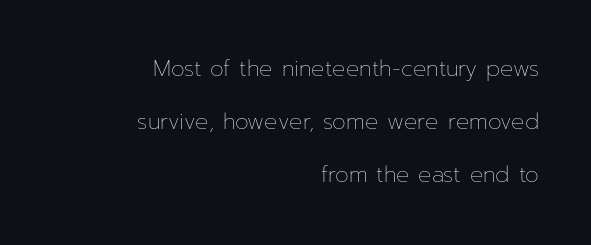
{"italic": "no", "bold": "no", "underline": "no", "align": "right", "line_spacing": "loose", "line_spacing_ratio": 2.41, "letter_spacing": "normal", "letter_spacing_em": 0.0, "glyph_px": 22}
